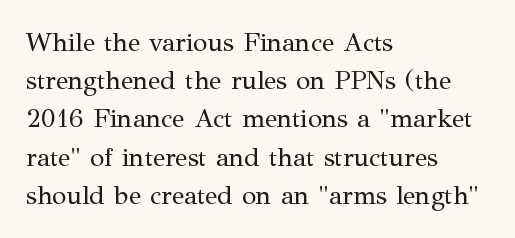
The vertical gap from one line to the next is medium. Quick note: underline off. The characters are drawn with everyday or finer stroke widths. A typesetter would mark this as roman, not italic. Caption: multi-line text, flush left, ragged right.
